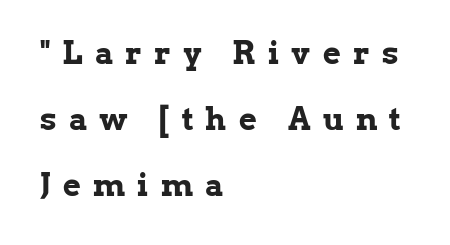
Q: Is the text bold? A: Yes.
Q: Is the text italic (slanted)? A: No, it is upright.
Q: Is the typeface a serif or a sans-serif typeface? A: Serif.
Q: Is the text underlined? A: No.
Q: How is the paragraph aligned? A: Left-aligned.
Q: Is the spacing between letters normal or unusually wide? A: Unusually wide.
Q: Is the spacing between lines tight, normal or loose? A: Loose.
Q: Width (condensed, normal, or wide)? A: Normal.
Q: Stroke contrast? A: Low.
Q: x-height? A: Medium.
Q: Monospaced? A: No.
